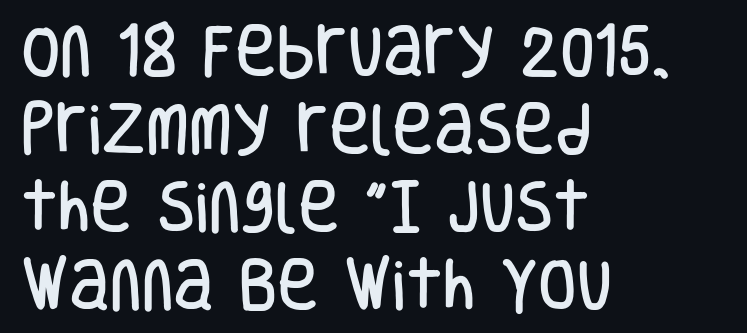
Q: Is the text italic (slanted)? A: No, it is upright.
Q: Is the typeface a serif or a sans-serif typeface? A: Sans-serif.
Q: Is the text underlined? A: No.
Q: How is the paragraph aligned? A: Left-aligned.
Q: Is the spacing between letters normal or unusually wide? A: Normal.
Q: Is the spacing between lines tight, normal or loose? A: Normal.
Q: Width (condensed, normal, or wide)? A: Condensed.
Q: Stroke contrast? A: Low.
Q: x-height? A: Large.
Q: Monospaced? A: No.
